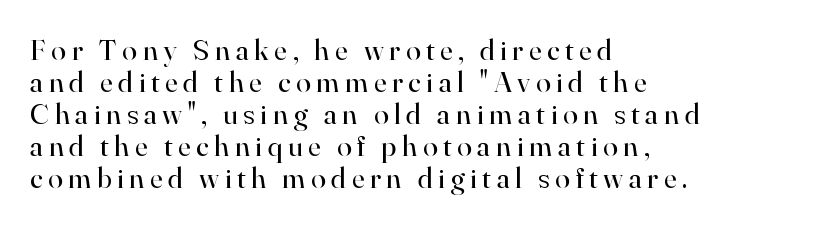
Q: Is the text bold? A: No.
Q: Is the text italic (slanted)? A: No, it is upright.
Q: Is the typeface a serif or a sans-serif typeface? A: Serif.
Q: Is the text underlined? A: No.
Q: How is the paragraph aligned? A: Left-aligned.
Q: Is the spacing between lines tight, normal or loose? A: Tight.
Q: Width (condensed, normal, or wide)? A: Normal.
Q: Stroke contrast? A: High.
Q: x-height? A: Small.
Q: Monospaced? A: No.
